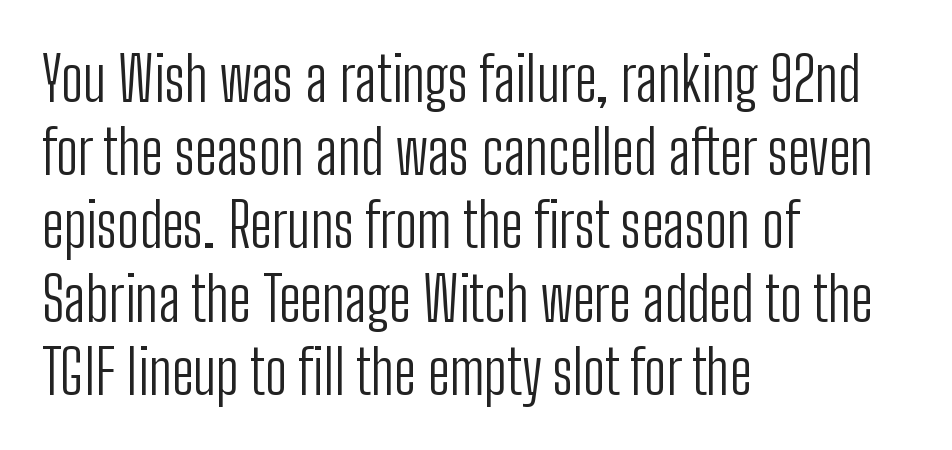
A sans-serif font was chosen for this passage. Every character sits straight up, as roman type does. One-word summary of the alignment: left. The weight tops out at a normal text grade.
